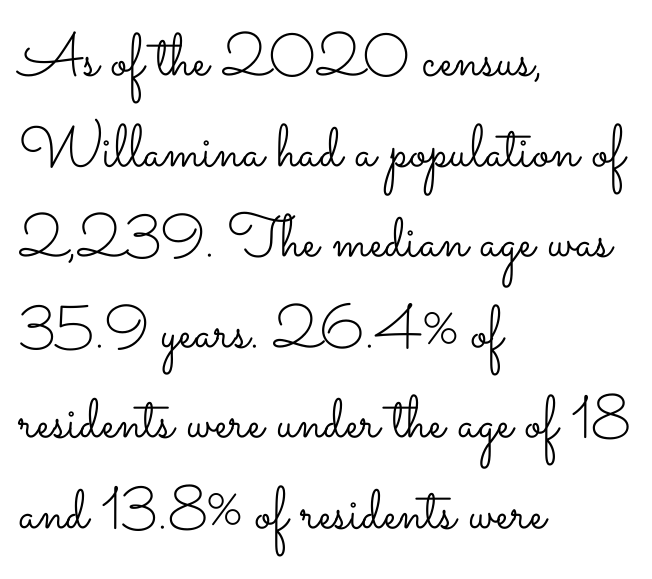
The image shows 60 px light, wide type; set left-aligned, normal line spacing (1.51x), normal letter spacing, not underlined; low stroke contrast and a small x-height.
